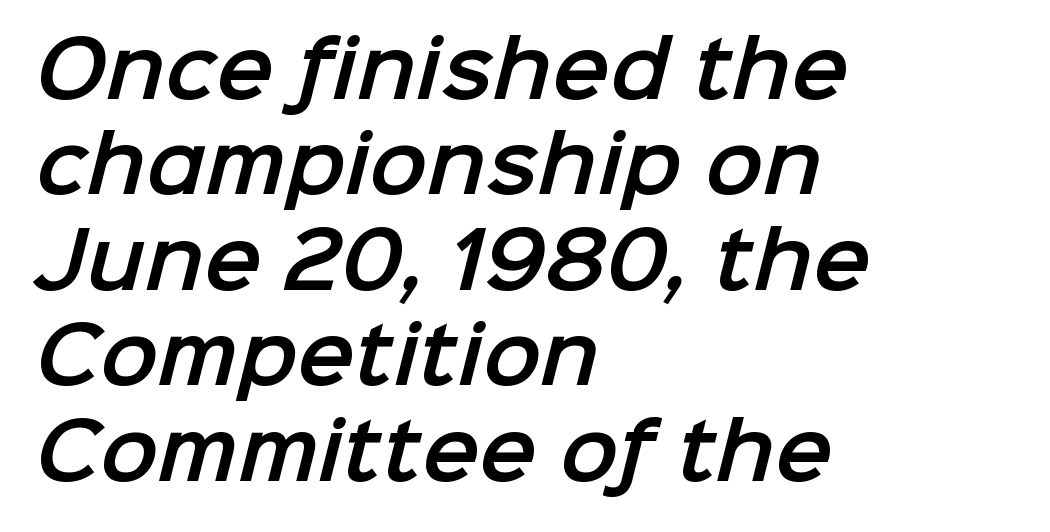
The rendering keeps characters at their native spacing. Horizontally, the lines are justified to the leading edge only. These lines are rendered in a variable-pitch font. To sum up the face: it is a sans, with no serifs. The gap between lines stays unmarked.
